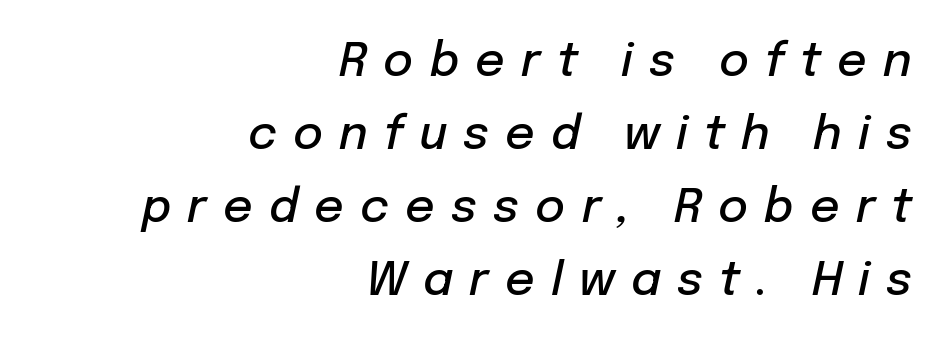
{"italic": "yes", "lean": "right", "slant_degrees": 12, "bold": "semi", "weight": "semibold", "width": "normal", "stroke_contrast": "low", "x_height": "medium", "monospaced": "no", "underline": "no", "align": "right", "line_spacing": "normal", "line_spacing_ratio": 1.59, "letter_spacing": "wide", "letter_spacing_em": 0.35, "glyph_px": 46}
